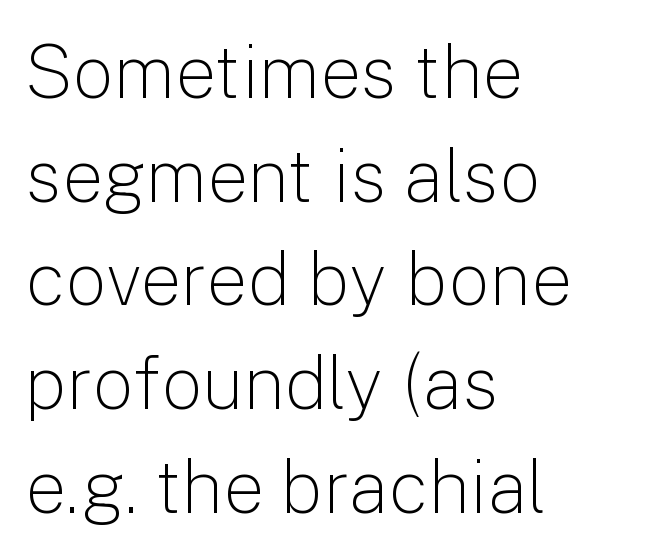
Unlike italic type, these characters show no tilt at all. This sample has the flowing, uneven cadence of proportional lettering. The letters look calm and open, with moderate or lighter stems. Interline gaps are of average width in this sample. Casual observation: everything's shoved over to the left. Nothing unusual about the tracking: characters are spaced as the font intends.
